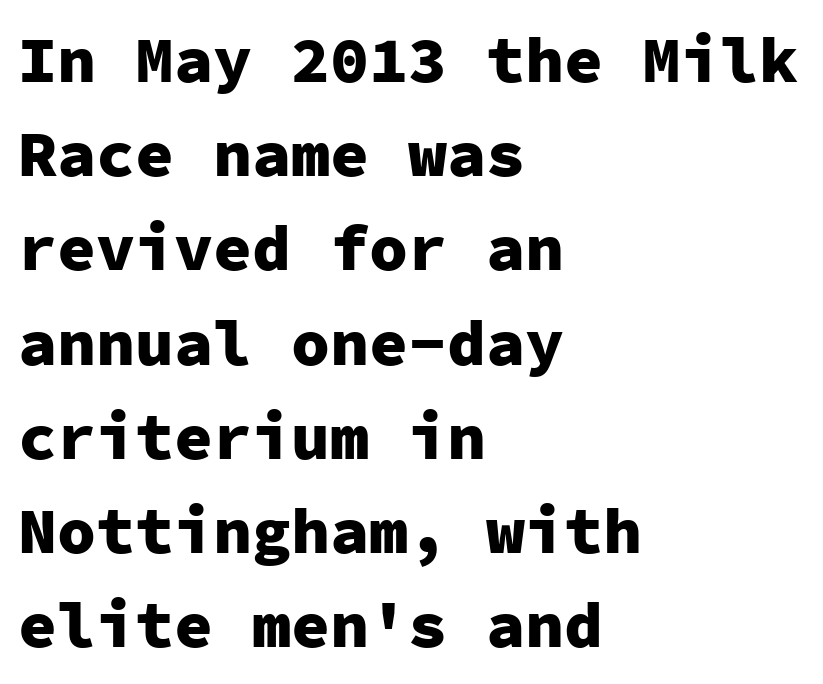
The paragraph shown leans on its left margin. The passage shown is typed in a monospace face where columns stay perfectly aligned. Compared with an ordinary text face, these strokes are far heavier — a full bold. Between one letter and the next there's only the usual sliver of space. Check where the strokes stop: nothing finishes them off — pure sans.
